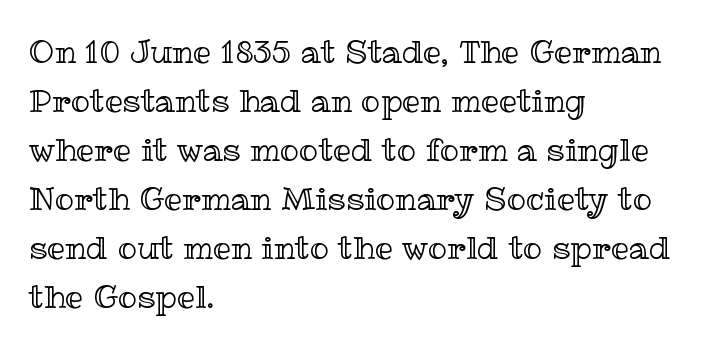
The rendering uses a moderate line-height, typical for paragraphs. The rendering uses natural spacing where letterforms have individual widths. The specimen omits any rule beneath the text block's lines. The rendering anchors every line to the left-hand side. When letters stand straight like this, we call the style roman or upright.
